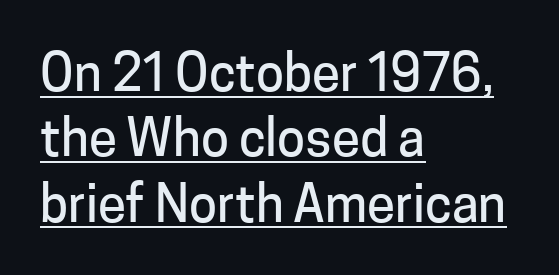
Each line starts at the same left margin while the right side varies. Proportional: the letters do not fall into vertical columns. The specimen includes a rule beneath the text block's lines. Italic: no, the glyphs are upright roman.
